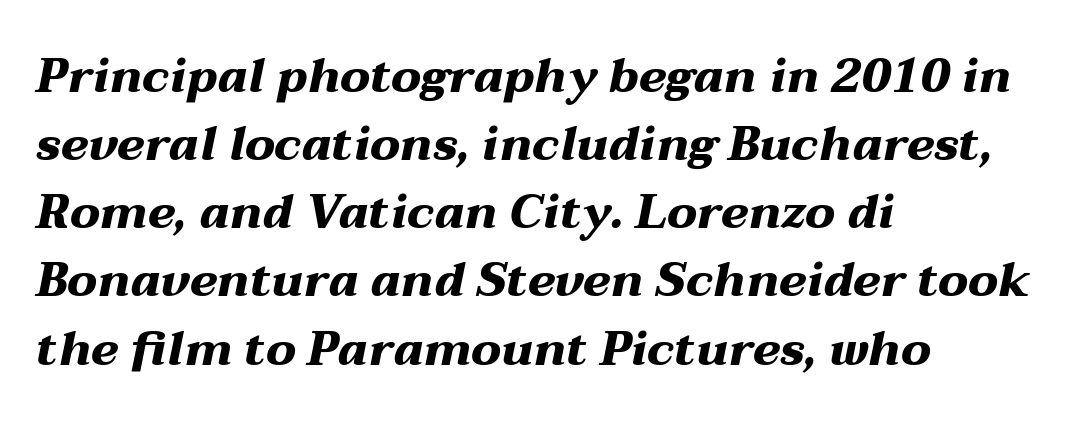
Q: Is the text bold? A: Yes.
Q: Is the text italic (slanted)? A: Yes, it leans right by about 12 degrees.
Q: Is the text underlined? A: No.
Q: How is the paragraph aligned? A: Left-aligned.
Q: Is the spacing between letters normal or unusually wide? A: Normal.
Q: Is the spacing between lines tight, normal or loose? A: Normal.
Q: Width (condensed, normal, or wide)? A: Wide.
Q: Stroke contrast? A: Medium.
Q: x-height? A: Medium.
Q: Monospaced? A: No.
